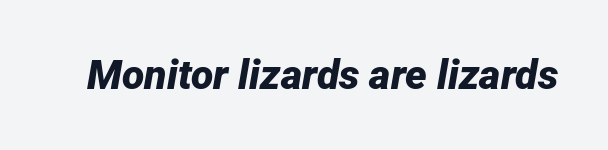
Spacing between characters is what you'd get straight out of the box. Compared with ordinary roman type, these characters are visibly tilted. Plain, unruled lines of type. Note the varied advance widths — an 'i' is clearly narrower than an 'm'. Emphasis by weight is at full strength: bold.
